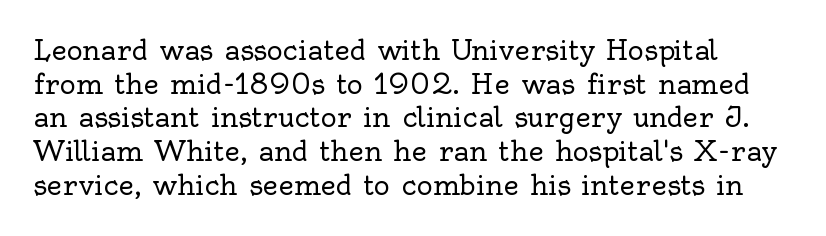
The face looks like a standard text weight, possibly lighter. Designer's note — italics off, roman on. This sample keeps an unexceptional amount of space between lines. Descenders hang freely into open space. Does extra space separate the letters? No, they use regular spacing.
